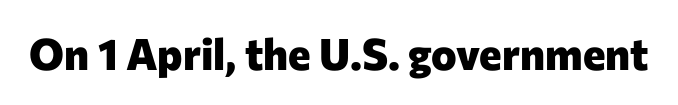
The image shows 43 px heavy sans-serif type, upright; set normal letter spacing, not underlined; low stroke contrast and a medium x-height.
